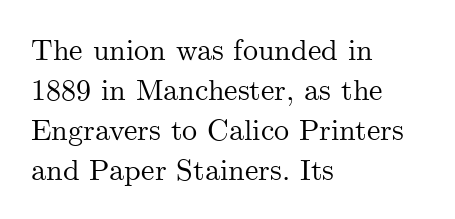
The image shows 30 px serif type, upright; set left-aligned, normal line spacing (1.33x), normal letter spacing, not underlined; medium stroke contrast and a small x-height.
